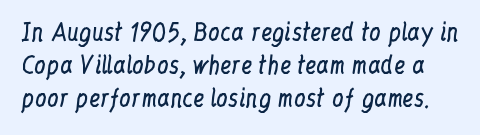
The image shows 23 px text type; set normal line spacing (1.44x), normal letter spacing, not underlined.
